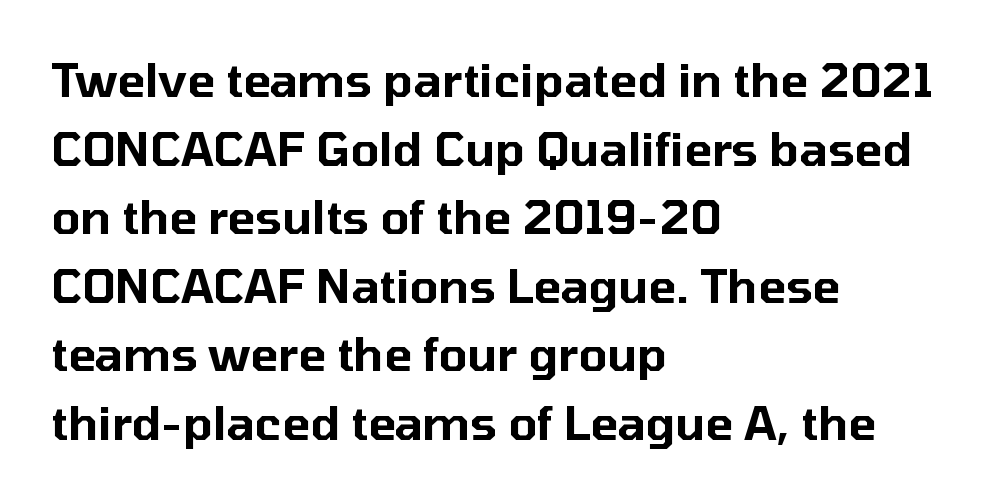
{"serif": "no", "italic": "no", "width": "normal", "stroke_contrast": "low", "x_height": "medium", "monospaced": "no", "underline": "no", "align": "left", "line_spacing": "normal", "line_spacing_ratio": 1.49, "letter_spacing": "normal", "letter_spacing_em": 0.0, "glyph_px": 46}
